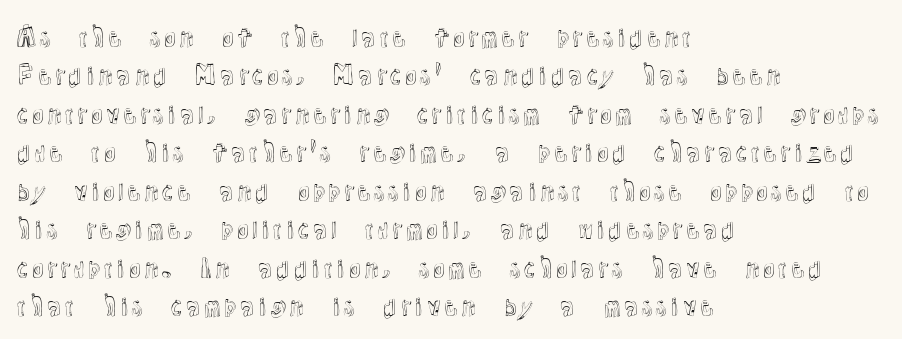
{"italic": "no", "underline": "no", "align": "left", "line_spacing": "normal", "line_spacing_ratio": 1.54, "letter_spacing": "normal", "letter_spacing_em": 0.0, "glyph_px": 25}
